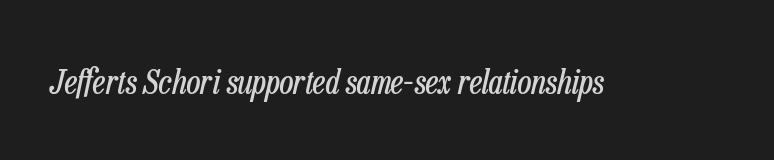
Q: Is the text bold? A: No.
Q: Is the text italic (slanted)? A: Yes, it leans right by about 13 degrees.
Q: Is the text underlined? A: No.
Q: Is the spacing between letters normal or unusually wide? A: Normal.
Q: Width (condensed, normal, or wide)? A: Condensed.
Q: Stroke contrast? A: Low.
Q: x-height? A: Medium.
Q: Monospaced? A: No.
